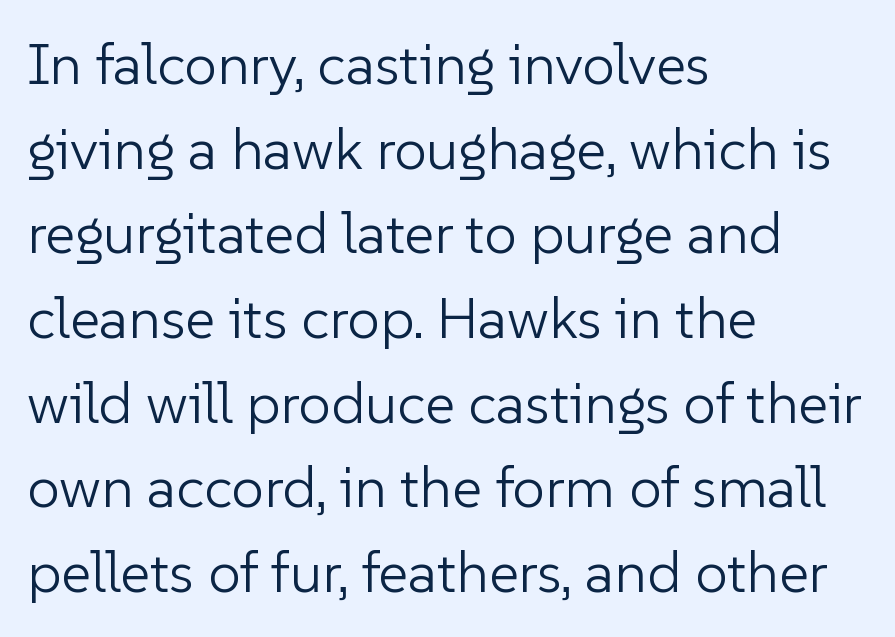
{"serif": "no", "italic": "no", "bold": "no", "weight": "light", "width": "normal", "stroke_contrast": "low", "x_height": "medium", "monospaced": "no", "underline": "no", "align": "left", "line_spacing": "normal", "line_spacing_ratio": 1.46, "letter_spacing": "normal", "letter_spacing_em": 0.0, "glyph_px": 58}
